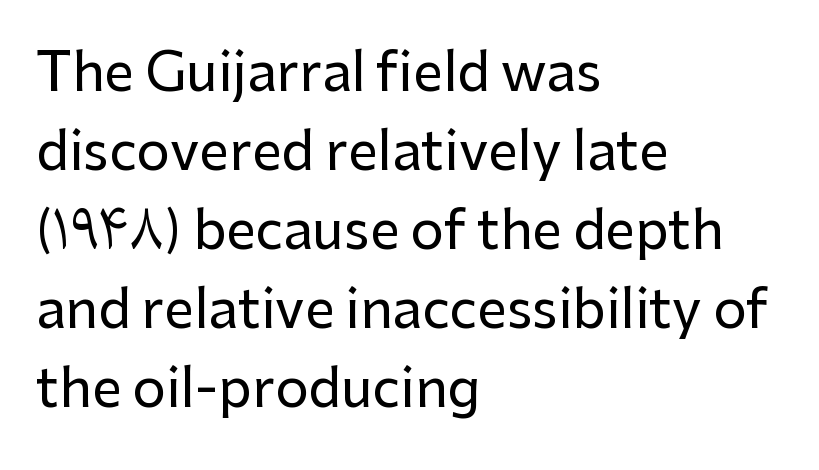
Q: Is the text italic (slanted)? A: No, it is upright.
Q: Is the typeface a serif or a sans-serif typeface? A: Sans-serif.
Q: Is the text underlined? A: No.
Q: How is the paragraph aligned? A: Left-aligned.
Q: Is the spacing between letters normal or unusually wide? A: Normal.
Q: Is the spacing between lines tight, normal or loose? A: Normal.
Q: Width (condensed, normal, or wide)? A: Normal.
Q: Stroke contrast? A: Low.
Q: x-height? A: Medium.
Q: Monospaced? A: No.
